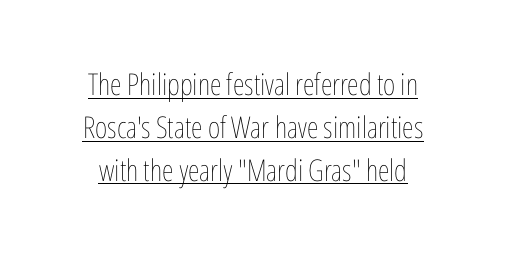
Q: Is the text bold? A: No.
Q: Is the text italic (slanted)? A: No, it is upright.
Q: Is the text underlined? A: Yes.
Q: How is the paragraph aligned? A: Centered.
Q: Is the spacing between letters normal or unusually wide? A: Normal.
Q: Is the spacing between lines tight, normal or loose? A: Normal.
Q: Width (condensed, normal, or wide)? A: Condensed.
Q: Stroke contrast? A: Low.
Q: x-height? A: Medium.
Q: Monospaced? A: No.
